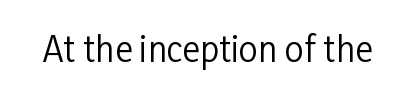
The image shows 34 px regular-weight, condensed sans-serif type, upright; set normal letter spacing, not underlined; low stroke contrast and a medium x-height.
